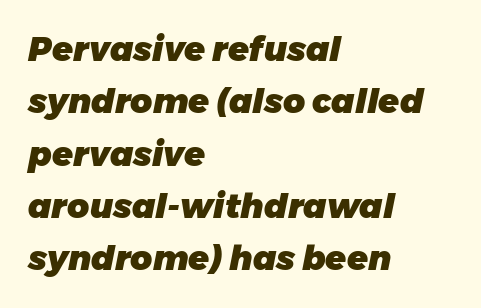
The glyphs look as if they've been sheared to an angle. Every letter is thick-stroked: bold, no question. Regular leading. Is this a fixed-width face? No — the glyphs have proportional, varying widths. The area under the type is left untouched. The paragraph shown leans on its left margin.
